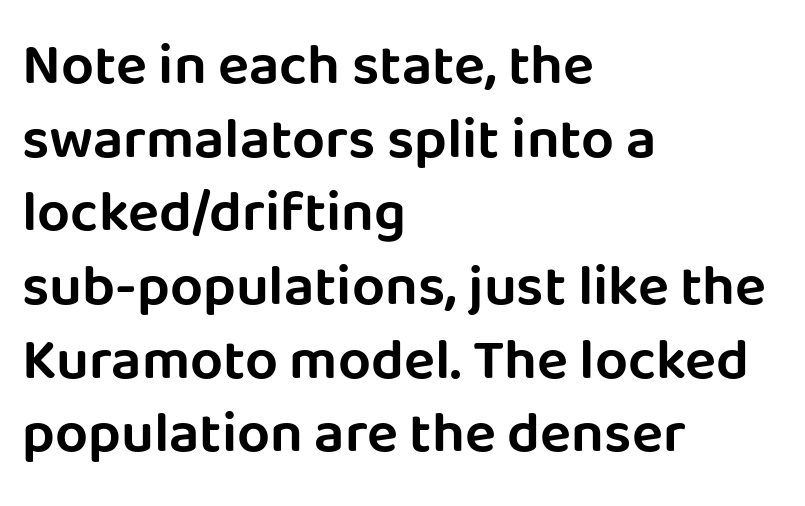
Varying glyph widths throughout — classic text-font behaviour. Where is the straight margin? On the left. Every stem runs plumb, perpendicular to the baseline. Leading matches the norm, producing a regular column. Words appear dense and cohesive because spacing is normal. Just letters on the line, the space beneath them empty.
